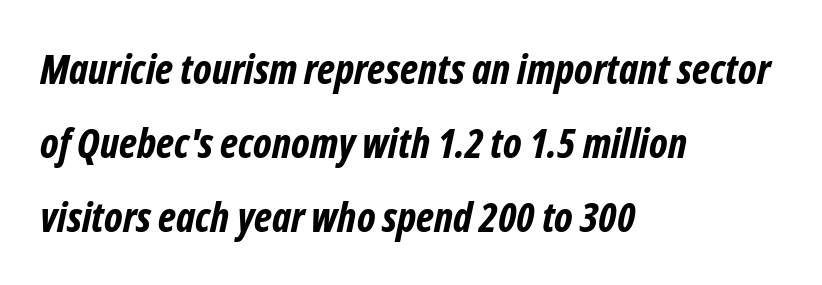
You could not count columns in this text — the font is proportionally spaced. The compositor pushed each line to the left boundary. This is sans-serif lettering, the kind often seen on screens and signage. Underline: absent.
